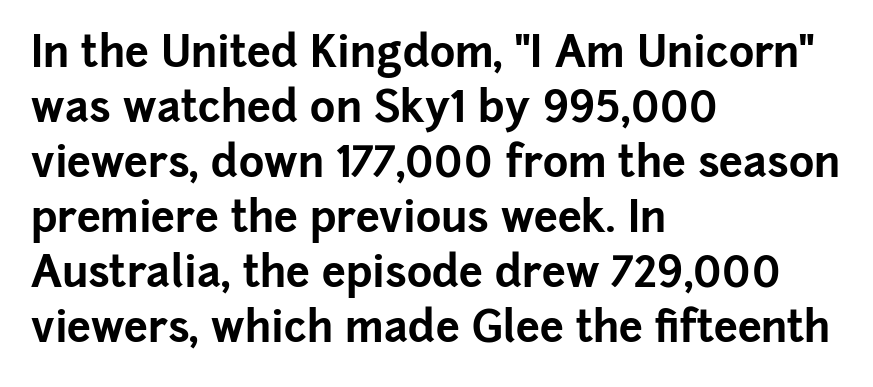
Q: Is the text bold? A: Yes.
Q: Is the text italic (slanted)? A: No, it is upright.
Q: Is the typeface a serif or a sans-serif typeface? A: Sans-serif.
Q: Is the text underlined? A: No.
Q: How is the paragraph aligned? A: Left-aligned.
Q: Is the spacing between letters normal or unusually wide? A: Normal.
Q: Is the spacing between lines tight, normal or loose? A: Normal.
Q: Width (condensed, normal, or wide)? A: Normal.
Q: Stroke contrast? A: Low.
Q: x-height? A: Medium.
Q: Monospaced? A: No.
